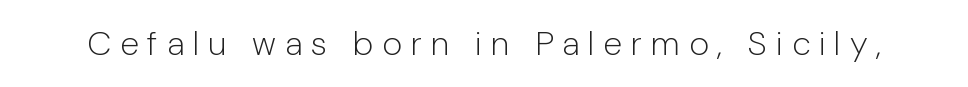
Q: Is the text bold? A: No.
Q: Is the text italic (slanted)? A: No, it is upright.
Q: Is the typeface a serif or a sans-serif typeface? A: Sans-serif.
Q: Is the text underlined? A: No.
Q: Is the spacing between letters normal or unusually wide? A: Unusually wide.
Q: Width (condensed, normal, or wide)? A: Normal.
Q: Stroke contrast? A: Low.
Q: x-height? A: Medium.
Q: Monospaced? A: No.
